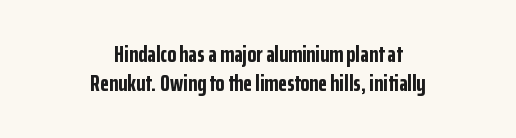
When letters stand straight like this, we call the style roman or upright. Short note: letters normally spaced. Caption: multi-line text, centered on the measure. Stroke thickness is high; the sample reads as a true bold. Line spacing here is normal. Plain, unruled lines of type.
